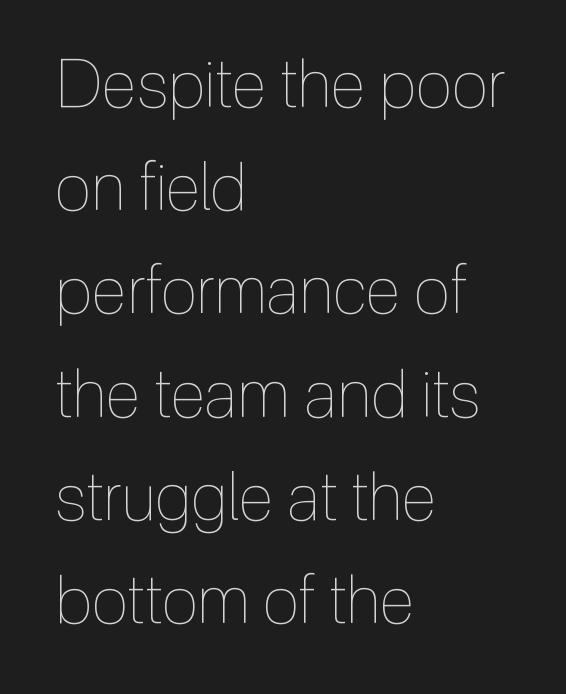
Q: Is the text bold? A: No.
Q: Is the text italic (slanted)? A: No, it is upright.
Q: Is the text underlined? A: No.
Q: How is the paragraph aligned? A: Left-aligned.
Q: Is the spacing between letters normal or unusually wide? A: Normal.
Q: Is the spacing between lines tight, normal or loose? A: Normal.
Q: Width (condensed, normal, or wide)? A: Condensed.
Q: x-height? A: Medium.
Q: Monospaced? A: No.
